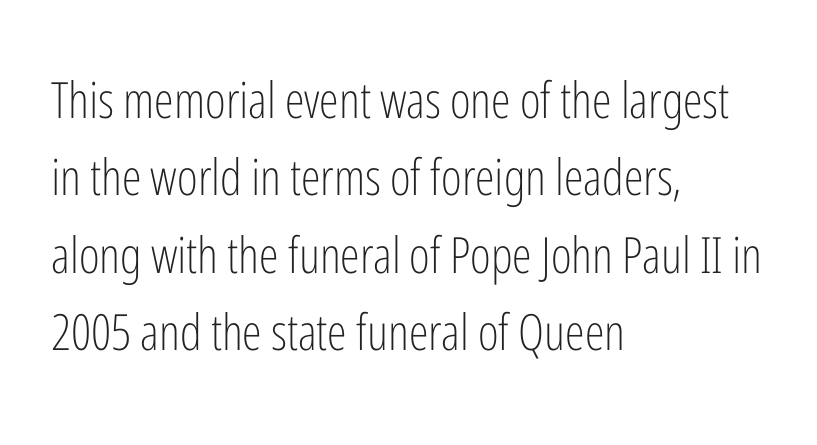
The image shows 50 px light, condensed sans-serif type, upright; set left-aligned, normal line spacing (1.55x), normal letter spacing, not underlined; low stroke contrast and a medium x-height.
